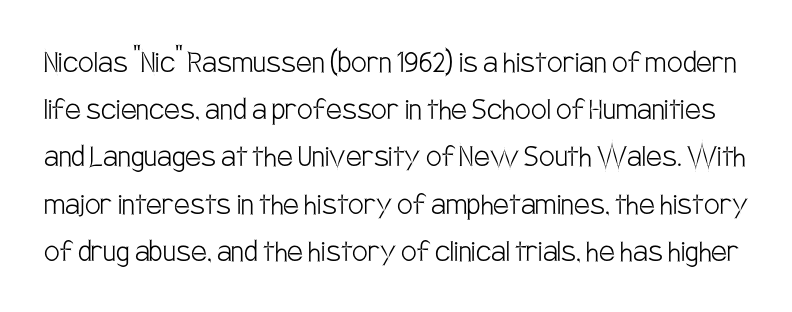
The image shows 35 px light, condensed sans-serif type, upright; set normal line spacing (1.35x), normal letter spacing, not underlined; low stroke contrast and a large x-height.
